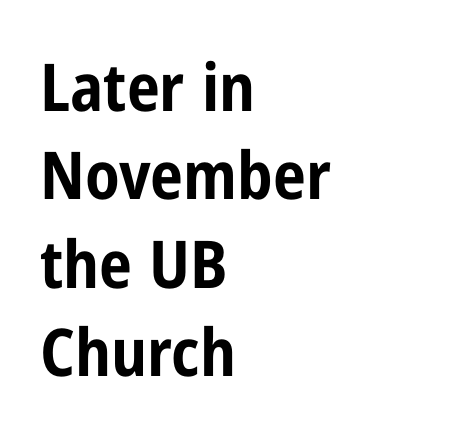
Leading matches the norm, producing a regular column. Check the space under the baseline: it is left empty. Heft: maximum for text — a bold. Think of a printed novel: that variable character pitch is what you see here. This rendering uses left alignment, leaving the right contour irregular. Is there any slant? The stems are plumb.
